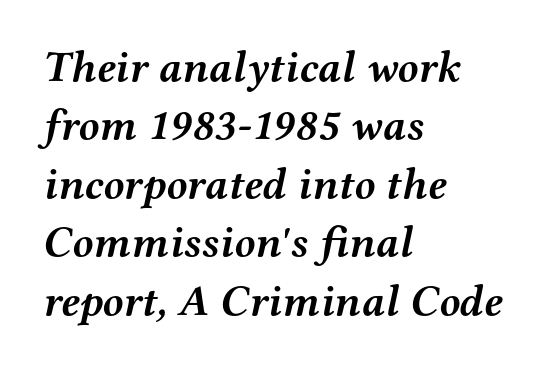
Q: Is the text bold? A: Yes.
Q: Is the text italic (slanted)? A: Yes, it leans right by about 12 degrees.
Q: Is the typeface a serif or a sans-serif typeface? A: Serif.
Q: Is the text underlined? A: No.
Q: How is the paragraph aligned? A: Left-aligned.
Q: Is the spacing between letters normal or unusually wide? A: Normal.
Q: Is the spacing between lines tight, normal or loose? A: Normal.
Q: Width (condensed, normal, or wide)? A: Wide.
Q: Stroke contrast? A: Medium.
Q: x-height? A: Medium.
Q: Monospaced? A: No.
